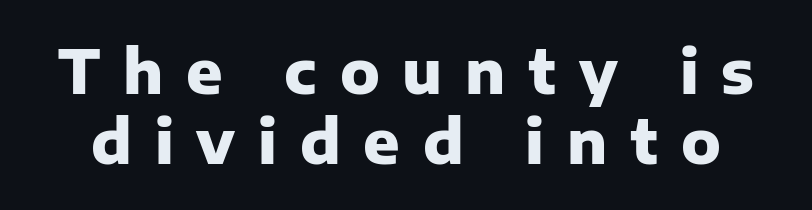
Q: Is the text bold? A: Yes.
Q: Is the text italic (slanted)? A: No, it is upright.
Q: Is the typeface a serif or a sans-serif typeface? A: Sans-serif.
Q: Is the text underlined? A: No.
Q: Is the spacing between letters normal or unusually wide? A: Unusually wide.
Q: Width (condensed, normal, or wide)? A: Normal.
Q: Stroke contrast? A: Low.
Q: x-height? A: Medium.
Q: Monospaced? A: No.
